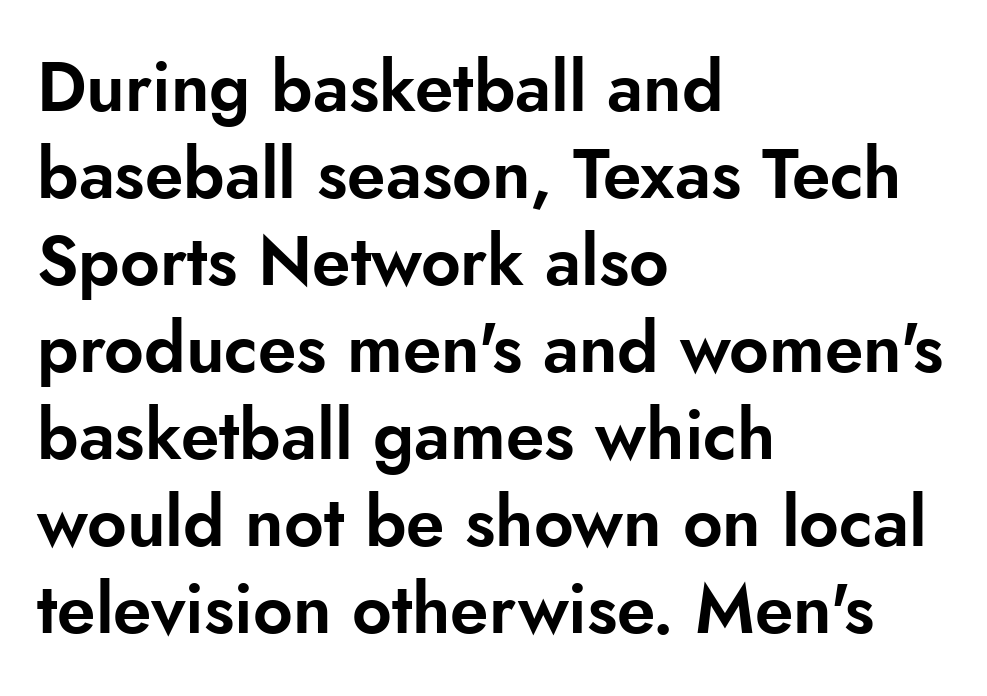
The image shows 69 px sans-serif type, upright; set left-aligned, normal line spacing (1.26x), normal letter spacing, not underlined; low stroke contrast and a small x-height.
